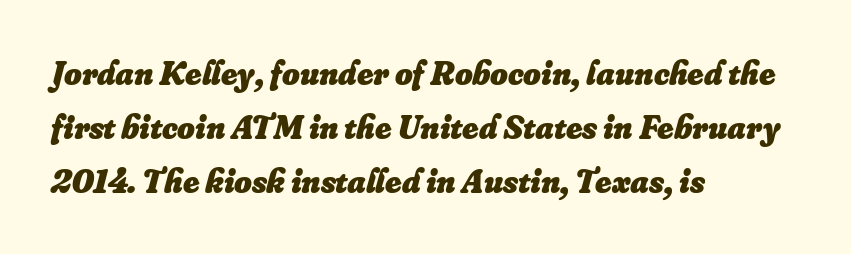
The typesetter chose a ragged-right arrangement here. Glyph-to-glyph distance matches everyday printed text. A typesetter would mark this as italic. Each glyph is drawn with heavy, bold strokes. One glance says typical: line gaps are just what's usual.
